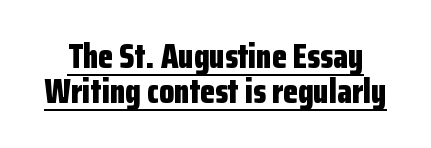
The image shows 34 px bold, condensed sans-serif type, upright; set tight line spacing (1.04x), normal letter spacing, underlined; low stroke contrast and a medium x-height.
